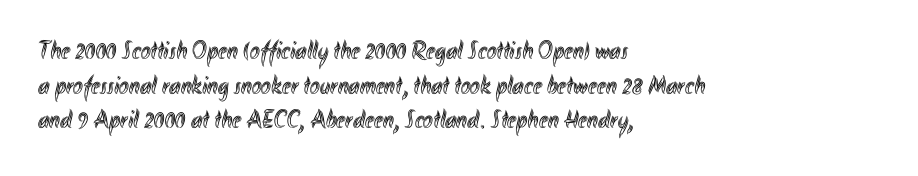
The image shows 26 px text type; set left-aligned, normal line spacing (1.33x), normal letter spacing, not underlined.
